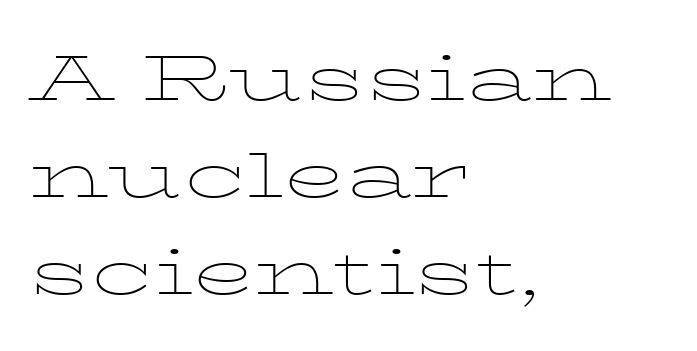
The image shows 63 px thin, wide serif type, upright; set left-aligned, normal line spacing (1.54x), normal letter spacing, not underlined; low stroke contrast and a medium x-height.
